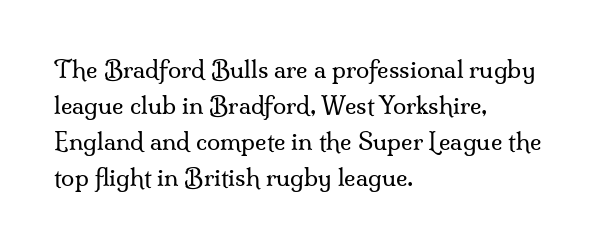
Q: Is the text bold? A: No.
Q: Is the text italic (slanted)? A: No, it is upright.
Q: Is the text underlined? A: No.
Q: How is the paragraph aligned? A: Left-aligned.
Q: Is the spacing between letters normal or unusually wide? A: Normal.
Q: Is the spacing between lines tight, normal or loose? A: Normal.
